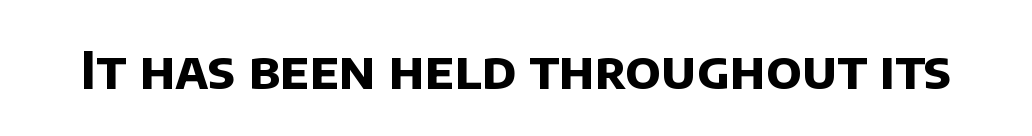
Q: Is the text bold? A: Yes.
Q: Is the typeface a serif or a sans-serif typeface? A: Sans-serif.
Q: Is the text underlined? A: No.
Q: Is the spacing between letters normal or unusually wide? A: Normal.
Q: Width (condensed, normal, or wide)? A: Normal.
Q: Stroke contrast? A: Low.
Q: x-height? A: Large.
Q: Monospaced? A: No.
